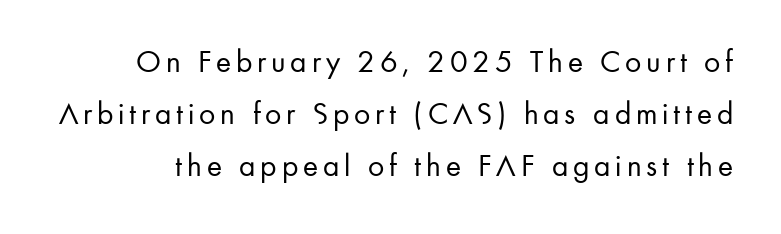
The image shows 32 px regular-weight sans-serif type, upright; set normal line spacing (1.63x), not underlined; low stroke contrast and a small x-height.
